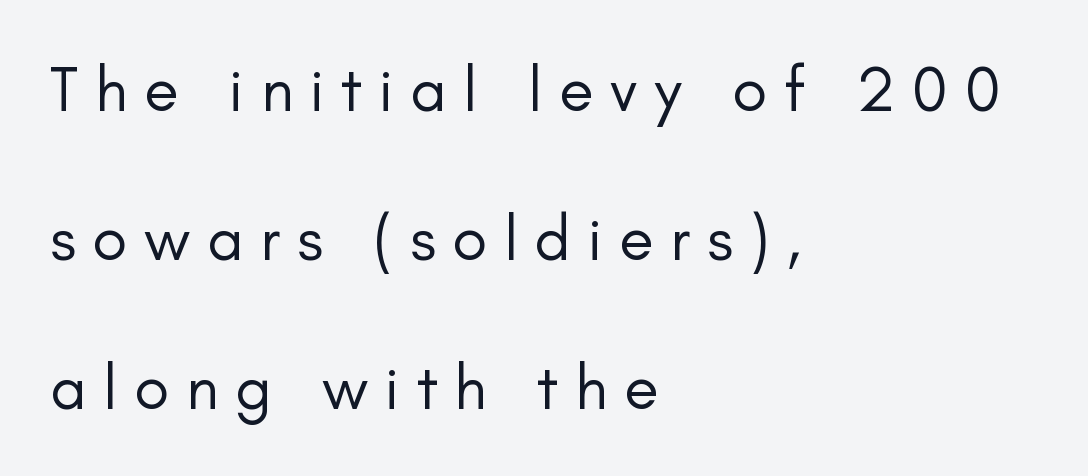
The letterforms stand isolated, each surrounded by extra space. The space between consecutive lines is lavish. The typography opts for an upright posture over an oblique one. Spacing verdict: proportional, widths tailored to each character. Examine the stroke ends and you'll find no serifs. The baseline area is clear.
